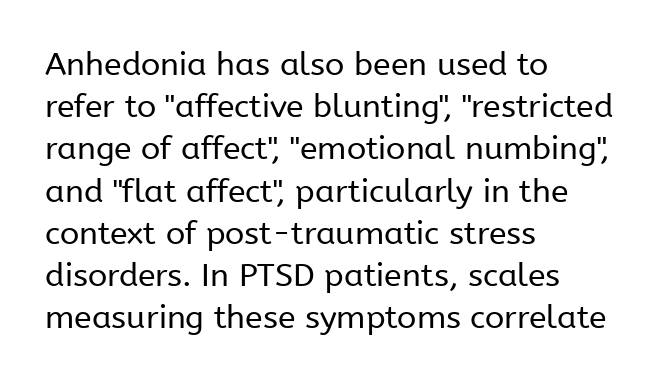
Q: Is the text bold? A: No.
Q: Is the text italic (slanted)? A: No, it is upright.
Q: Is the typeface a serif or a sans-serif typeface? A: Sans-serif.
Q: Is the text underlined? A: No.
Q: How is the paragraph aligned? A: Left-aligned.
Q: Is the spacing between letters normal or unusually wide? A: Normal.
Q: Is the spacing between lines tight, normal or loose? A: Normal.
Q: Width (condensed, normal, or wide)? A: Normal.
Q: Stroke contrast? A: Low.
Q: x-height? A: Medium.
Q: Monospaced? A: No.
